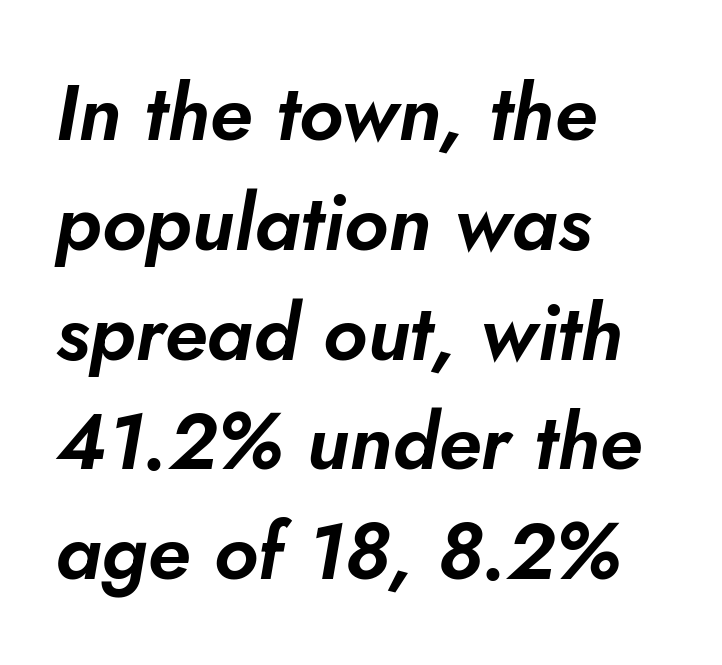
Q: Is the text italic (slanted)? A: Yes, it leans right by about 5 degrees.
Q: Is the text underlined? A: No.
Q: How is the paragraph aligned? A: Left-aligned.
Q: Is the spacing between letters normal or unusually wide? A: Normal.
Q: Is the spacing between lines tight, normal or loose? A: Normal.
Q: Width (condensed, normal, or wide)? A: Normal.
Q: Stroke contrast? A: Low.
Q: x-height? A: Small.
Q: Monospaced? A: No.
